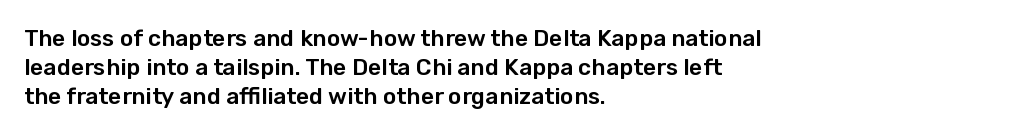
The image shows 23 px text type, upright; set left-aligned, normal line spacing (1.27x), normal letter spacing, not underlined.
